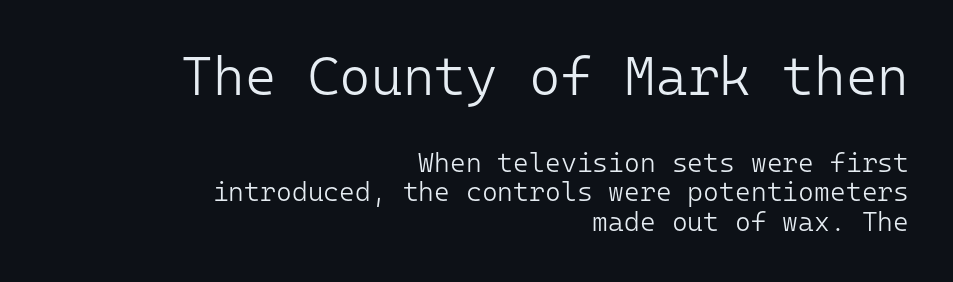
Q: Is the text bold? A: No.
Q: Is the text italic (slanted)? A: No, it is upright.
Q: Is the typeface a serif or a sans-serif typeface? A: Sans-serif.
Q: Is the text underlined? A: No.
Q: How is the paragraph aligned? A: Right-aligned.
Q: Is the spacing between letters normal or unusually wide? A: Normal.
Q: Is the spacing between lines tight, normal or loose? A: Tight.
Q: Which block of text is set in a larger size, the first (top) or the second (bottom)? A: The first (top) one.
Q: Width (condensed, normal, or wide)? A: Normal.
Q: Stroke contrast? A: Low.
Q: x-height? A: Medium.
Q: Monospaced? A: Yes.
